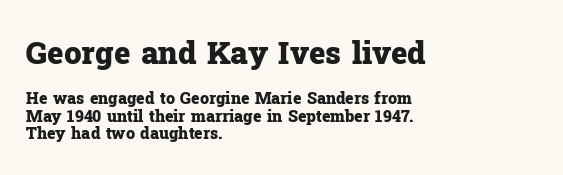
Plenty of ink on the page — the face is bold. A typesetter would call this leading minimal, almost set solid. The font's upright variant was chosen for this text. Scale decreases going downward across the two blocks. The face used here is proportionally spaced, like ordinary book or web type.
